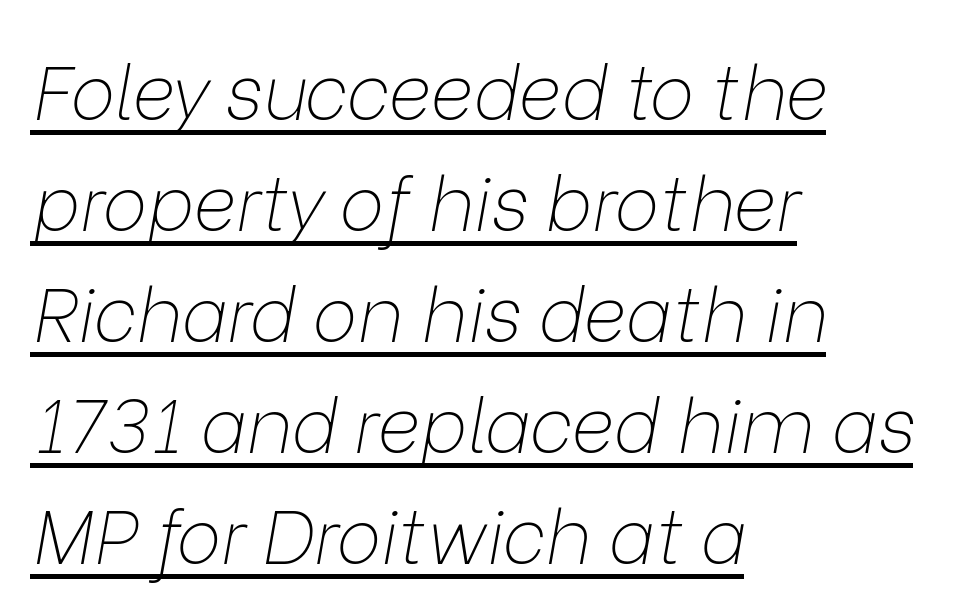
What stands out about the letter spacing? Nothing — it is the standard amount. Designer's note — italics engaged. Think of a printed novel: that variable character pitch is what you see here. The typesetter has applied underlining to the passage shown.
